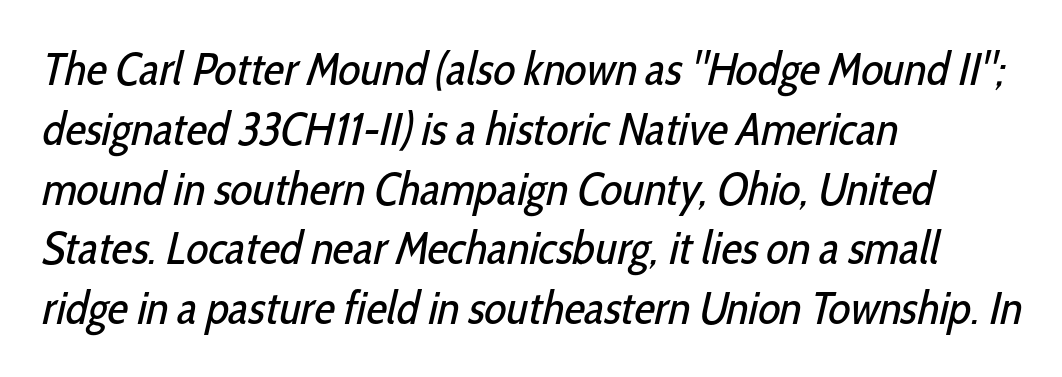
Q: Is the text bold? A: No.
Q: Is the typeface a serif or a sans-serif typeface? A: Sans-serif.
Q: Is the text underlined? A: No.
Q: How is the paragraph aligned? A: Left-aligned.
Q: Is the spacing between letters normal or unusually wide? A: Normal.
Q: Is the spacing between lines tight, normal or loose? A: Normal.
Q: Width (condensed, normal, or wide)? A: Condensed.
Q: Stroke contrast? A: Low.
Q: x-height? A: Medium.
Q: Monospaced? A: No.
